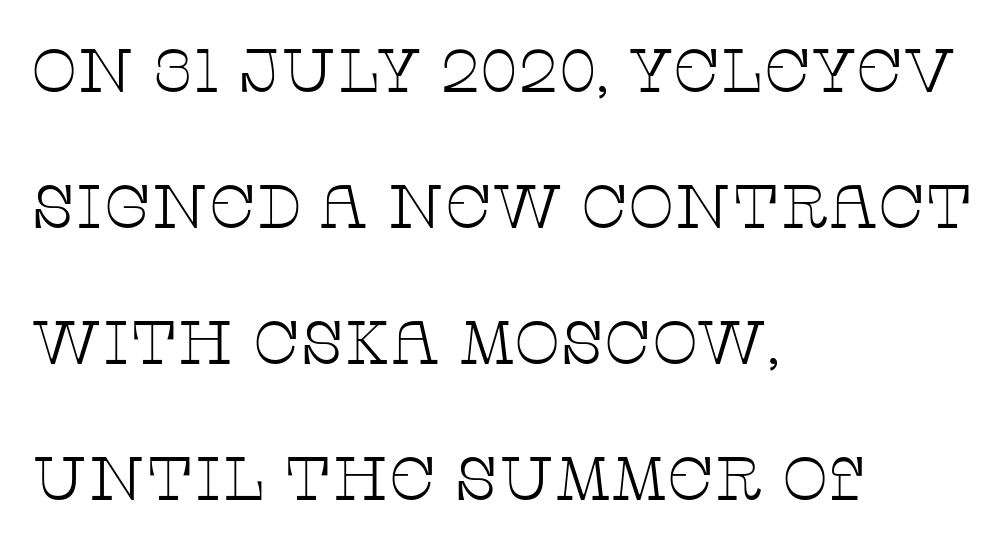
Proportional: the letters do not fall into vertical columns. The area under the type is left untouched. No extra tracking has been applied to these lines. Tall strokes in this sample are plumb rather than angled. The passage shown stacks its lines with a broad gap.
